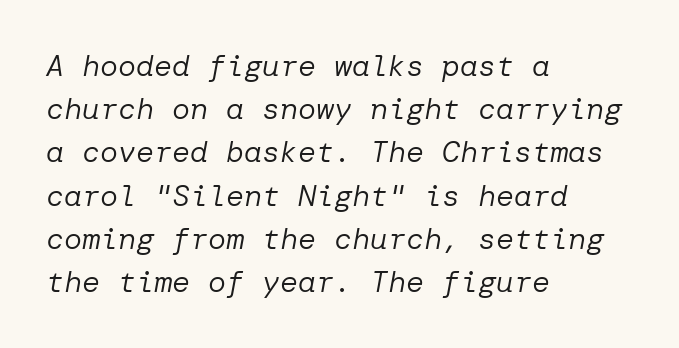
Q: Is the text bold? A: No.
Q: Is the text italic (slanted)? A: Yes, it leans right by about 10 degrees.
Q: Is the text underlined? A: No.
Q: How is the paragraph aligned? A: Left-aligned.
Q: Is the spacing between letters normal or unusually wide? A: Normal.
Q: Is the spacing between lines tight, normal or loose? A: Normal.
Q: Width (condensed, normal, or wide)? A: Normal.
Q: Stroke contrast? A: Low.
Q: x-height? A: Medium.
